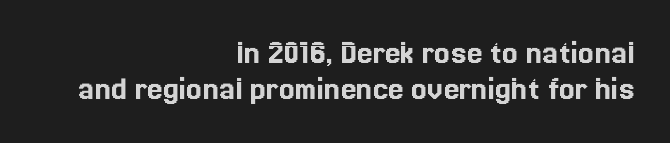
{"italic": "no", "width": "normal", "x_height": "medium", "monospaced": "no", "underline": "no", "align": "right", "line_spacing": "tight", "line_spacing_ratio": 1.04, "letter_spacing": "normal", "letter_spacing_em": 0.0, "glyph_px": 35}
